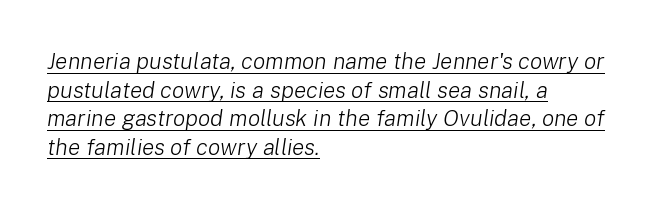
The image shows 23 px text type, italic (leaning right); set left-aligned, line spacing 1.24x, normal letter spacing, underlined.
